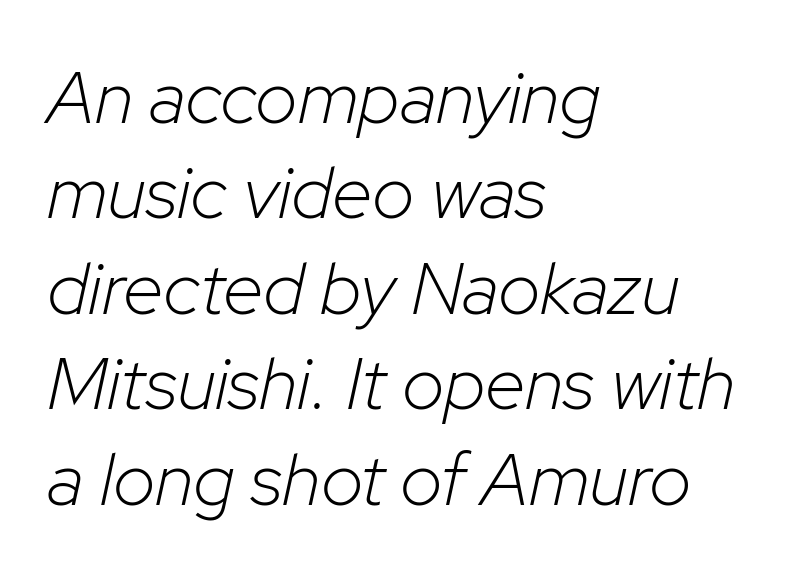
{"italic": "yes", "lean": "right", "slant_degrees": 12, "bold": "no", "weight": "light", "width": "normal", "stroke_contrast": "low", "x_height": "medium", "monospaced": "no", "underline": "no", "align": "left", "line_spacing": "normal", "line_spacing_ratio": 1.29, "letter_spacing": "normal", "letter_spacing_em": 0.0, "glyph_px": 74}
